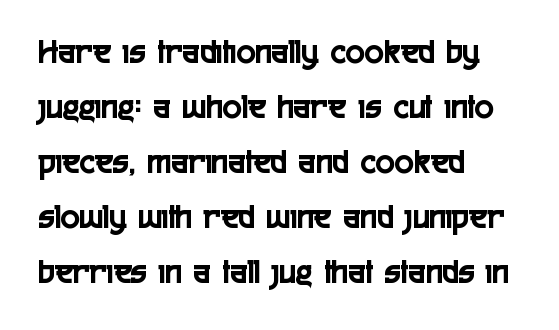
The image shows 36 px condensed sans-serif type, upright; set left-aligned, normal line spacing (1.53x), normal letter spacing, not underlined; a medium x-height.
